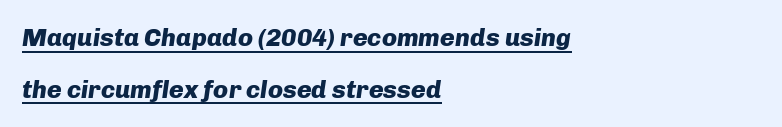
The face used here has the dense, thick strokes of a bold. Notice how a bar underscores the lettering throughout. In terms of leading, this rendering errs on the spacious side. The tracking reads as untouched default to a designer's eye. Compared with ordinary roman type, these characters are visibly tilted. A student would call this left alignment; a typographer would say flush left, rag right.
